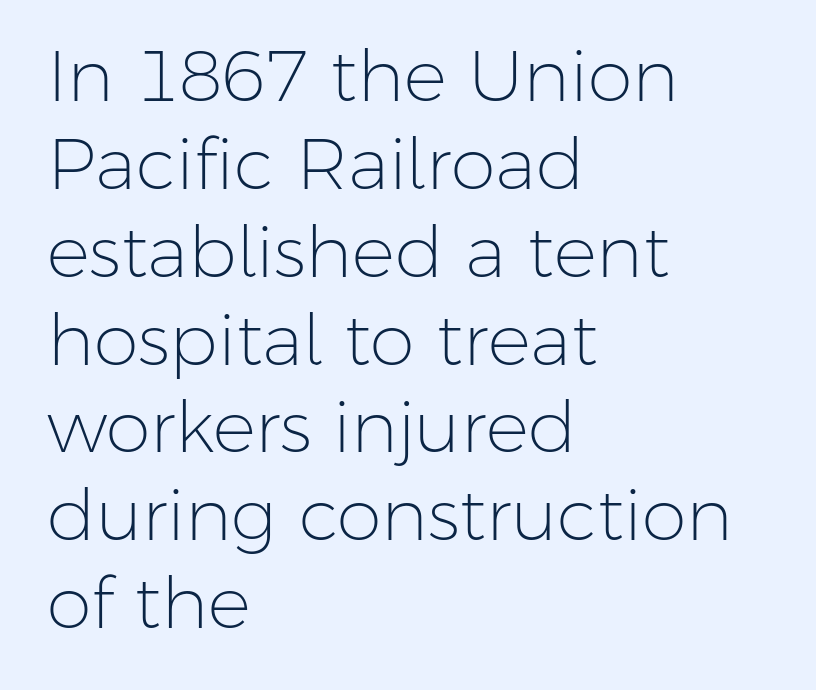
Think of a printed novel: that variable character pitch is what you see here. A quiet, ordinary-to-light weight characterises the typeface. Type style note: lacks serifs. A clean baseline with only descenders dipping below it.
